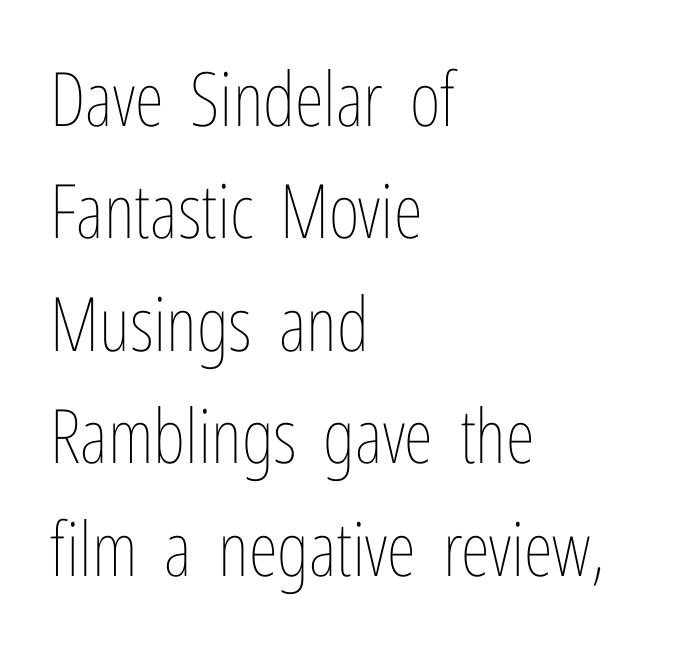
Q: Is the text bold? A: No.
Q: Is the text italic (slanted)? A: No, it is upright.
Q: Is the text underlined? A: No.
Q: How is the paragraph aligned? A: Left-aligned.
Q: Is the spacing between letters normal or unusually wide? A: Normal.
Q: Is the spacing between lines tight, normal or loose? A: Normal.
Q: Width (condensed, normal, or wide)? A: Condensed.
Q: Stroke contrast? A: Low.
Q: x-height? A: Medium.
Q: Monospaced? A: No.
